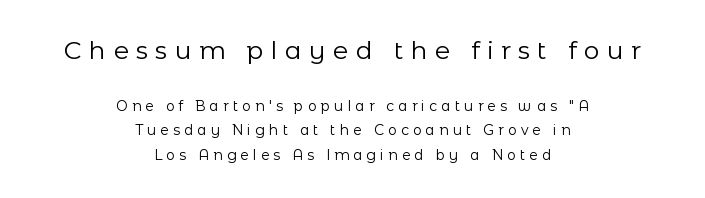
The image shows 25 px text type, upright; set centered, line spacing 1.73x, unusually wide letter spacing (+0.29 em), not underlined; the first (top) block is 1.79x larger.
